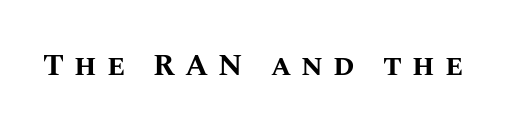
Q: Is the text bold? A: Yes.
Q: Is the text italic (slanted)? A: No, it is upright.
Q: Is the text underlined? A: No.
Q: Is the spacing between letters normal or unusually wide? A: Unusually wide.
Q: Width (condensed, normal, or wide)? A: Normal.
Q: Stroke contrast? A: Medium.
Q: x-height? A: Large.
Q: Monospaced? A: No.
